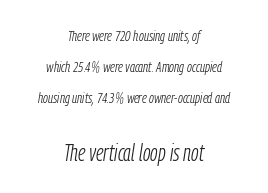
The image shows 23 px text type, italic (leaning right); set centered, loose line spacing (2.07x), normal letter spacing, not underlined; the second (bottom) block is 1.53x larger.
